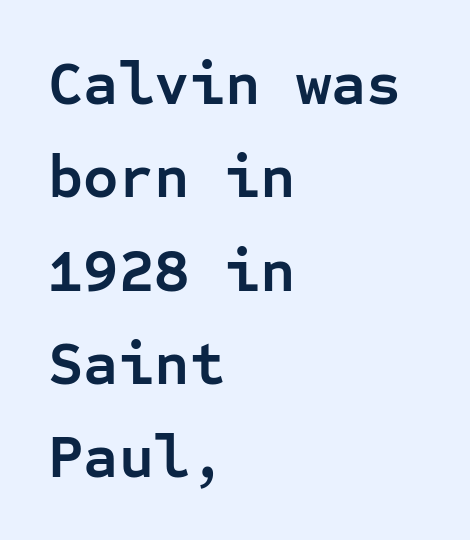
The letters stand upright; this is a roman face. Heavy, bold letterforms. The strip under each line holds only bare page. Serifs: no, the terminals of the letterforms are clean.
